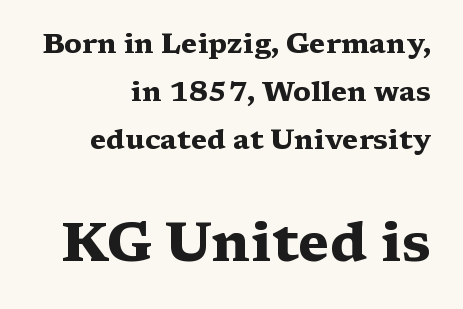
The image shows 55 px heavy, wide serif type, upright; set right-aligned, line spacing 1.72x, normal letter spacing, not underlined; the second (bottom) block is 1.96x larger; medium stroke contrast and a medium x-height.
